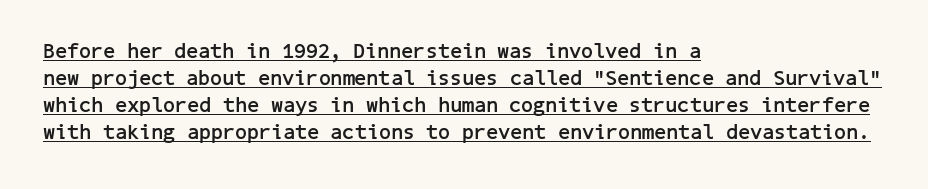
{"italic": "no", "bold": "yes", "underline": "yes", "align": "left", "line_spacing": "normal", "line_spacing_ratio": 1.29, "letter_spacing": "normal", "letter_spacing_em": 0.0, "glyph_px": 21}
